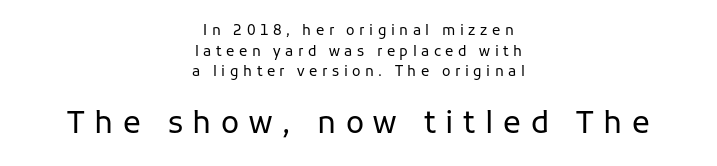
The space beneath each line is pristine and unruled. These lines are centered, leaving both edges ragged. Whoever set this made the second block the dominant, larger element. Letters have the restrained weight of plain body copy at most. The lettering stays uniformly vertical, giving the passage a roman look.
